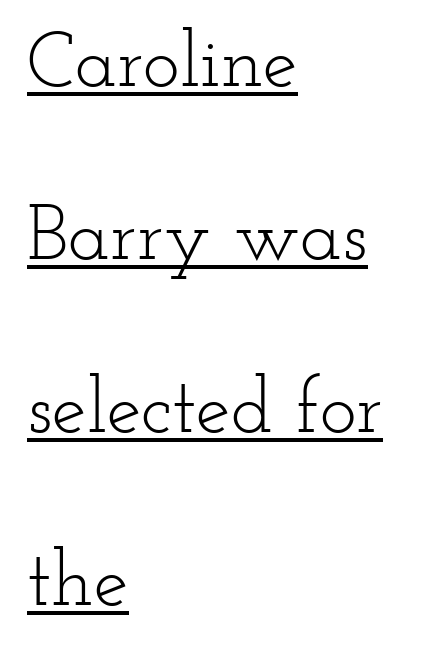
A typesetter would call this proportional, since set widths differ per character. The axis of the letterforms is exactly vertical. Check where the strokes stop: tiny serifs finish them off. What decoration does the sample have? An underline.
